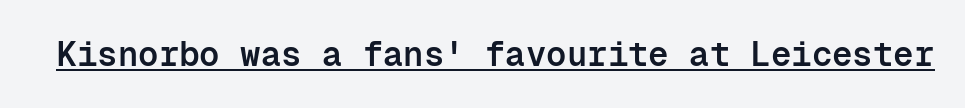
The image shows 34 px semibold sans-serif type, upright, monospaced; set normal letter spacing, underlined; low stroke contrast and a medium x-height.
